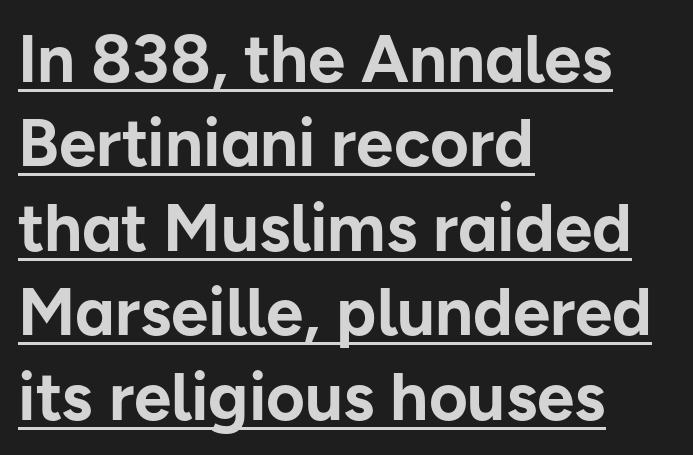
Is this a fixed-width face? No — the glyphs have proportional, varying widths. What's the leading like? Ordinary, nothing unusual. Here the glyphs are tracked normally, forming tight word shapes. Weight check: bold — yes, fully. The typography opts for an upright posture over an oblique one. What kind of face is this? One without serifs — a sans.
